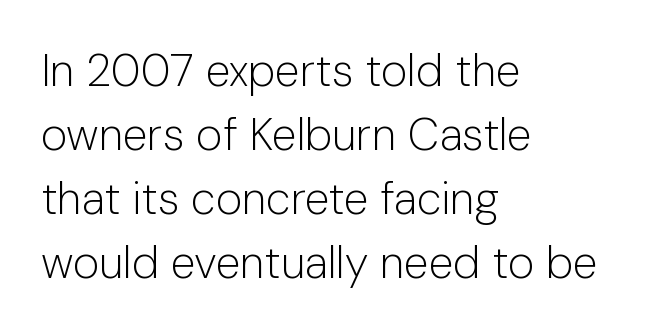
Nope, not italic — everything's standing straight. The designer left line spacing at the default. Glance below the letters and you will spot only blank space. Does extra space separate the letters? No, they use regular spacing.
